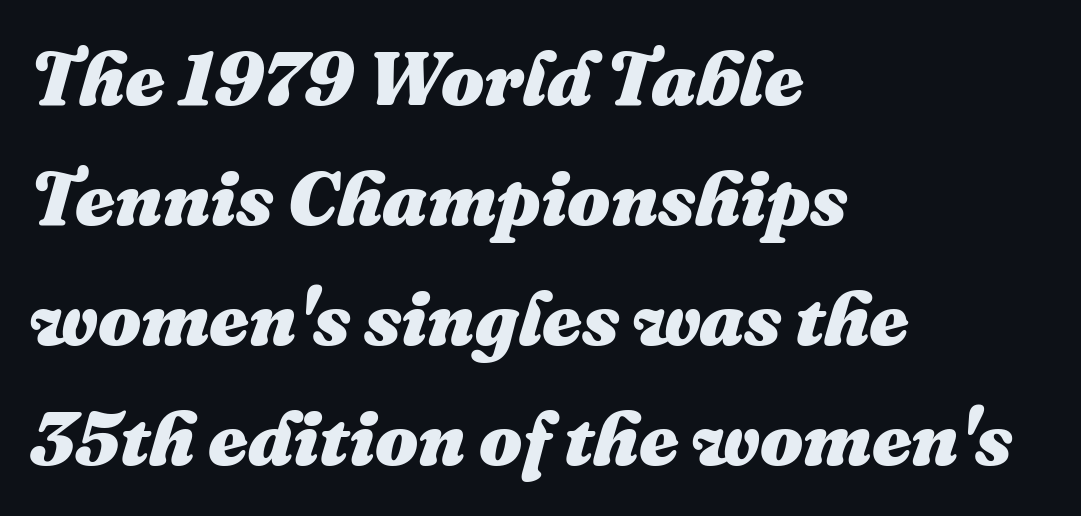
{"italic": "yes", "lean": "right", "slant_degrees": 16, "bold": "yes", "weight": "heavy", "width": "normal", "stroke_contrast": "medium", "x_height": "medium", "monospaced": "no", "underline": "no", "align": "left", "line_spacing": "normal", "line_spacing_ratio": 1.58, "letter_spacing": "normal", "letter_spacing_em": 0.0, "glyph_px": 76}
